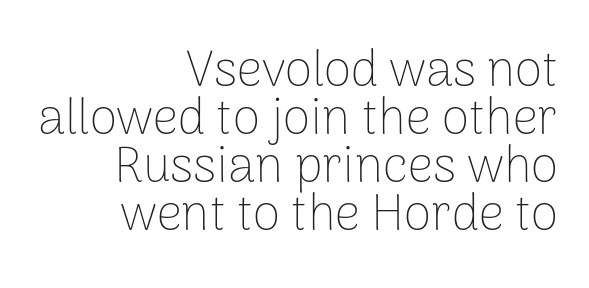
{"serif": "no", "italic": "no", "bold": "no", "weight": "thin", "width": "normal", "stroke_contrast": "low", "x_height": "medium", "monospaced": "no", "underline": "no", "align": "right", "line_spacing": "tight", "line_spacing_ratio": 0.96, "letter_spacing": "normal", "letter_spacing_em": 0.0, "glyph_px": 50}
